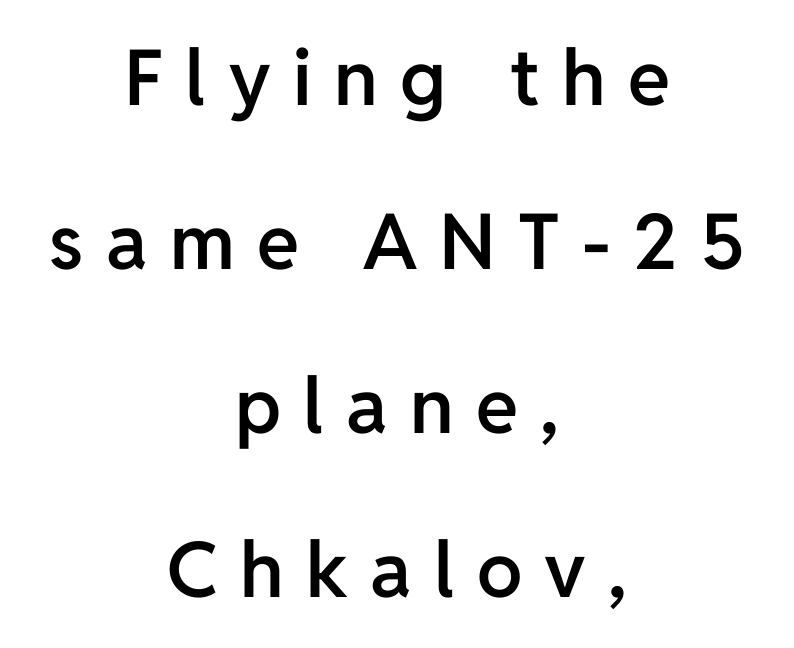
Q: Is the text bold? A: Semi-bold.
Q: Is the text italic (slanted)? A: No, it is upright.
Q: Is the typeface a serif or a sans-serif typeface? A: Sans-serif.
Q: Is the text underlined? A: No.
Q: How is the paragraph aligned? A: Centered.
Q: Is the spacing between letters normal or unusually wide? A: Unusually wide.
Q: Is the spacing between lines tight, normal or loose? A: Loose.
Q: Width (condensed, normal, or wide)? A: Normal.
Q: Stroke contrast? A: Low.
Q: x-height? A: Medium.
Q: Monospaced? A: No.
